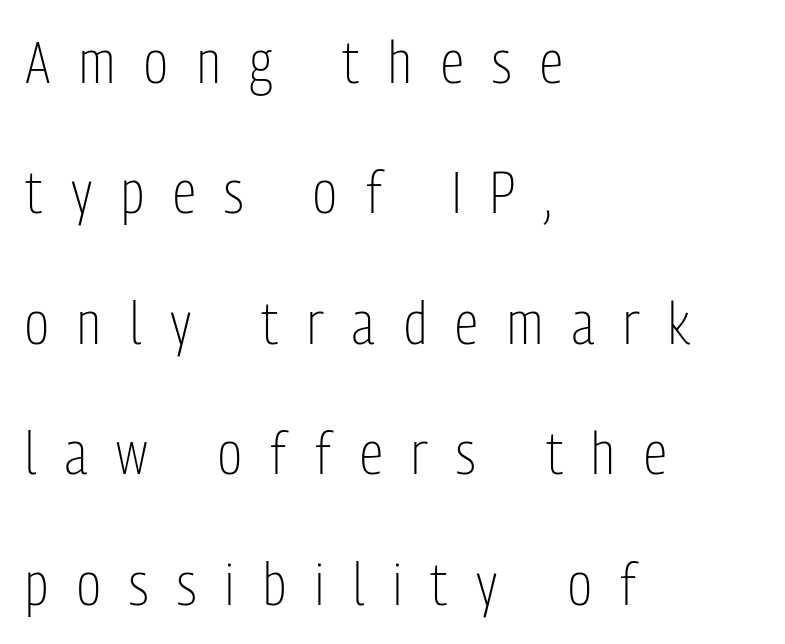
{"serif": "no", "italic": "no", "bold": "no", "weight": "light", "width": "condensed", "stroke_contrast": "low", "x_height": "medium", "monospaced": "no", "underline": "no", "align": "left", "line_spacing": "loose", "line_spacing_ratio": 2.21, "letter_spacing": "wide", "letter_spacing_em": 0.49, "glyph_px": 59}
